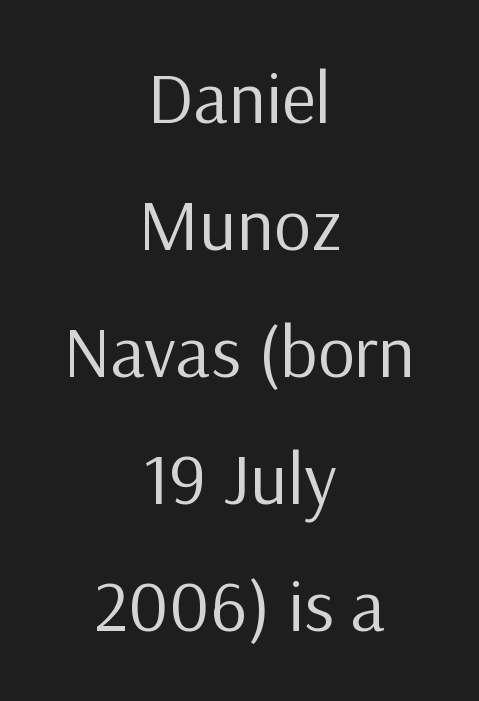
Think of a printed novel: that variable character pitch is what you see here. Check under the words: just untouched page. Caption: standard tracking, unaltered. The passage shown is typeset with a sans-serif family. Ascenders rise straight up at ninety degrees. Counters stay open thanks to moderate or lighter strokes.
